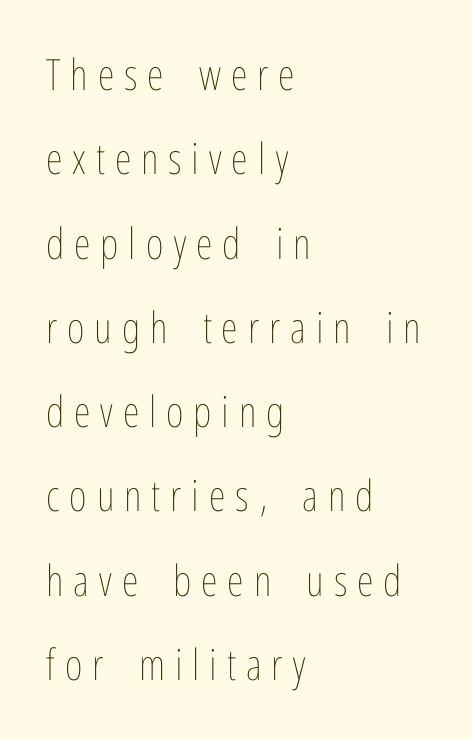
Q: Is the text bold? A: No.
Q: Is the text italic (slanted)? A: No, it is upright.
Q: Is the text underlined? A: No.
Q: How is the paragraph aligned? A: Left-aligned.
Q: Is the spacing between letters normal or unusually wide? A: Unusually wide.
Q: Is the spacing between lines tight, normal or loose? A: Loose.
Q: Width (condensed, normal, or wide)? A: Condensed.
Q: Stroke contrast? A: Low.
Q: x-height? A: Medium.
Q: Monospaced? A: No.
